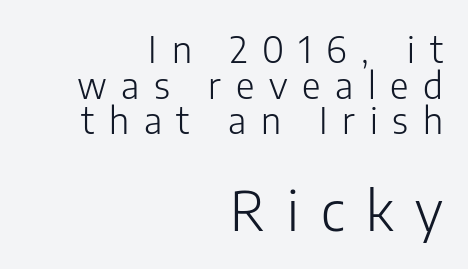
The image shows 54 px light sans-serif type, upright; set right-aligned, tight line spacing (0.99x), unusually wide letter spacing (+0.41 em), not underlined; the second (bottom) block is 1.5x larger; low stroke contrast and a medium x-height.
